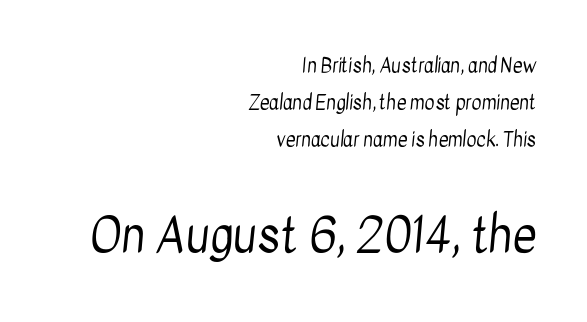
{"serif": "no", "bold": "no", "weight": "regular", "width": "condensed", "stroke_contrast": "low", "x_height": "medium", "monospaced": "no", "underline": "no", "align": "right", "line_spacing": "loose", "line_spacing_ratio": 1.95, "letter_spacing": "normal", "letter_spacing_em": 0.0, "larger_block": "second", "size_ratio": 2.47, "glyph_px": 47}
